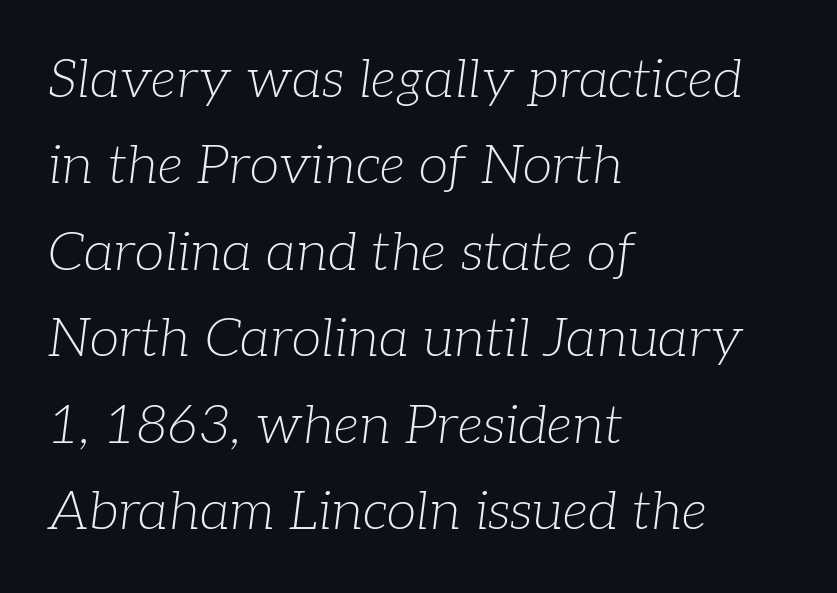
Each word holds together tightly as a unit, with standard inter-letter gaps. The rendering applies a slant to the glyphs. What's the leading like? Ordinary, nothing unusual. The face looks like a standard text weight, possibly lighter.
